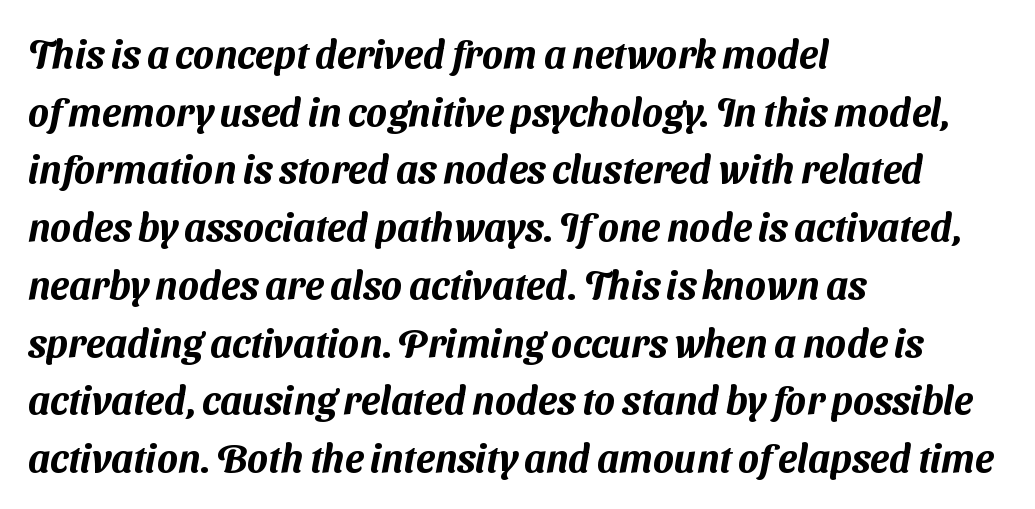
A sans-serif font was chosen for this passage. Any mark beneath the type? The region is blank. Does extra space separate the letters? No, they use regular spacing. Here the designer chose a conventional face with non-uniform glyph widths. Compared with a centered layout, this one pins lines to the left instead.
